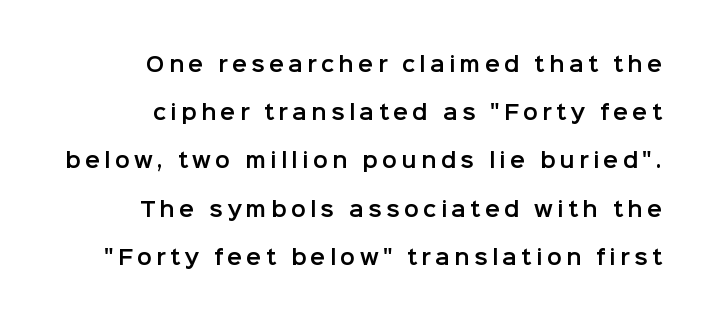
The image shows 20 px text type, upright; set loose line spacing (2.41x), unusually wide letter spacing (+0.21 em), not underlined.
